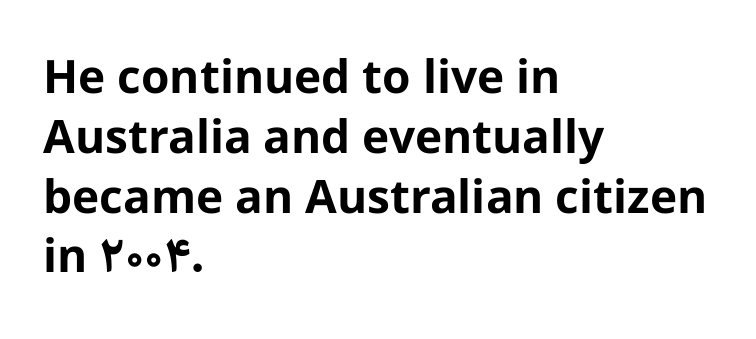
{"serif": "no", "italic": "no", "bold": "yes", "weight": "bold", "width": "normal", "stroke_contrast": "low", "x_height": "medium", "monospaced": "no", "underline": "no", "align": "left", "line_spacing": "normal", "line_spacing_ratio": 1.3, "letter_spacing": "normal", "letter_spacing_em": 0.0, "glyph_px": 46}
